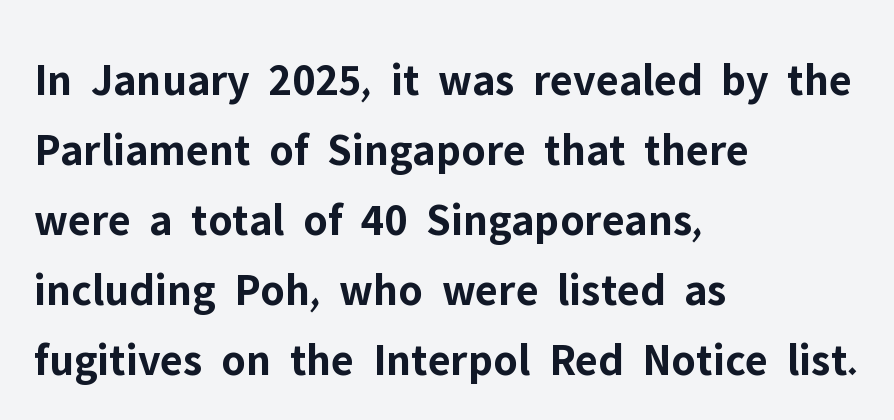
{"serif": "no", "italic": "no", "bold": "yes", "weight": "bold", "width": "normal", "stroke_contrast": "low", "x_height": "medium", "monospaced": "no", "underline": "no", "align": "left", "line_spacing": "normal", "line_spacing_ratio": 1.52, "letter_spacing": "normal", "letter_spacing_em": 0.0, "glyph_px": 46}
